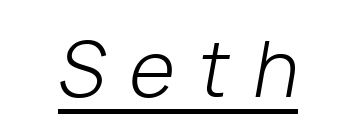
Q: Is the text bold? A: No.
Q: Is the text italic (slanted)? A: Yes, it leans right by about 10 degrees.
Q: Is the text underlined? A: Yes.
Q: Is the spacing between letters normal or unusually wide? A: Unusually wide.
Q: Width (condensed, normal, or wide)? A: Normal.
Q: Stroke contrast? A: Low.
Q: x-height? A: Medium.
Q: Monospaced? A: No.
